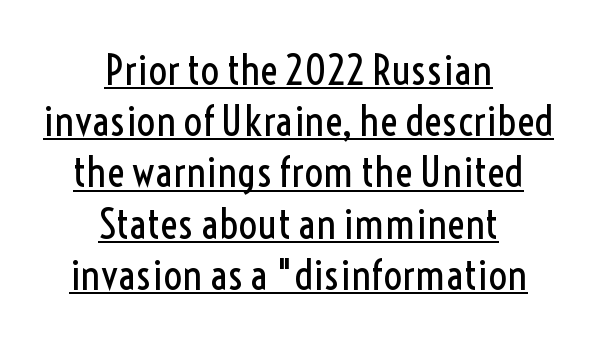
Q: Is the text bold? A: No.
Q: Is the text italic (slanted)? A: No, it is upright.
Q: Is the typeface a serif or a sans-serif typeface? A: Sans-serif.
Q: Is the text underlined? A: Yes.
Q: How is the paragraph aligned? A: Centered.
Q: Is the spacing between letters normal or unusually wide? A: Normal.
Q: Width (condensed, normal, or wide)? A: Condensed.
Q: x-height? A: Medium.
Q: Monospaced? A: No.
